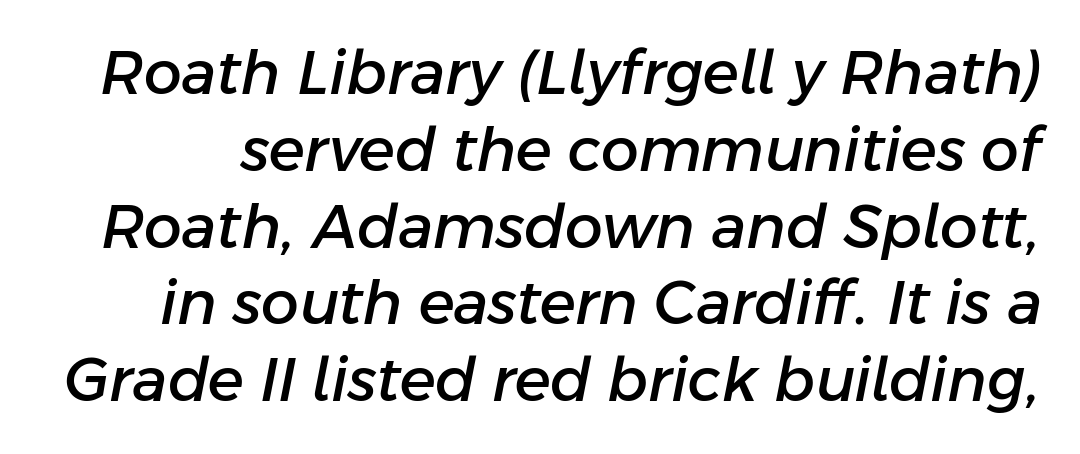
This rendering leaves character spacing at its baseline value. The text carries the slant typical of an italic or oblique font. Decoration check: the copy has no underline. Does the leading feel generous? No, just average. The letters advance in unequal steps, a hallmark of proportional type.
